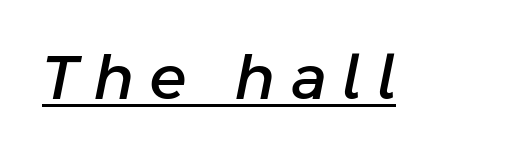
Looks like regular typesetting: each glyph gets only the width it needs. There's an unmistakable incline to the writing here. Spacing between characters has been opened up far beyond the box default. Every word sits above its own underline.
